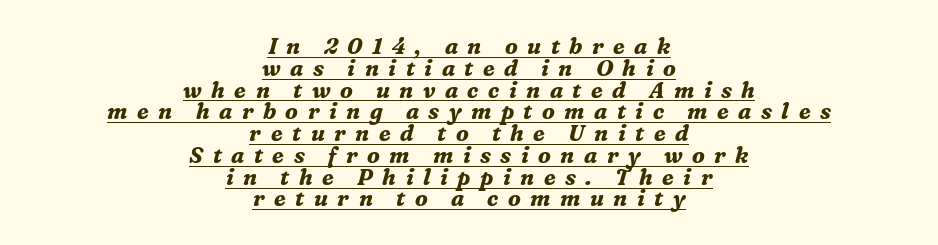
Q: Is the text bold? A: Yes.
Q: Is the text italic (slanted)? A: Yes, it leans right by about 16 degrees.
Q: Is the text underlined? A: Yes.
Q: How is the paragraph aligned? A: Centered.
Q: Is the spacing between letters normal or unusually wide? A: Unusually wide.
Q: Is the spacing between lines tight, normal or loose? A: Tight.
